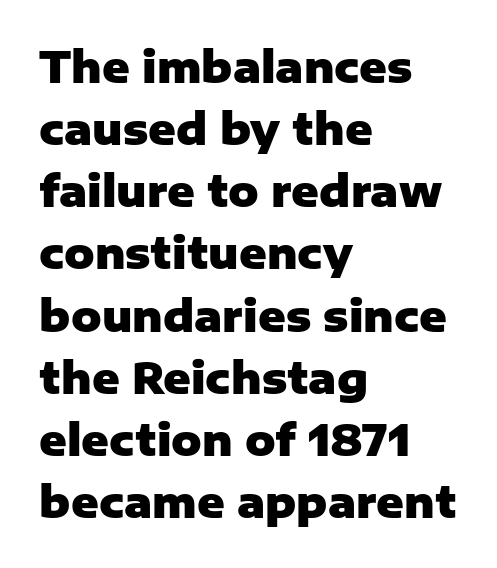
{"serif": "no", "italic": "no", "bold": "yes", "weight": "heavy", "width": "normal", "stroke_contrast": "low", "x_height": "medium", "monospaced": "no", "underline": "no", "align": "left", "line_spacing": "normal", "line_spacing_ratio": 1.48, "letter_spacing": "normal", "letter_spacing_em": 0.0, "glyph_px": 42}
